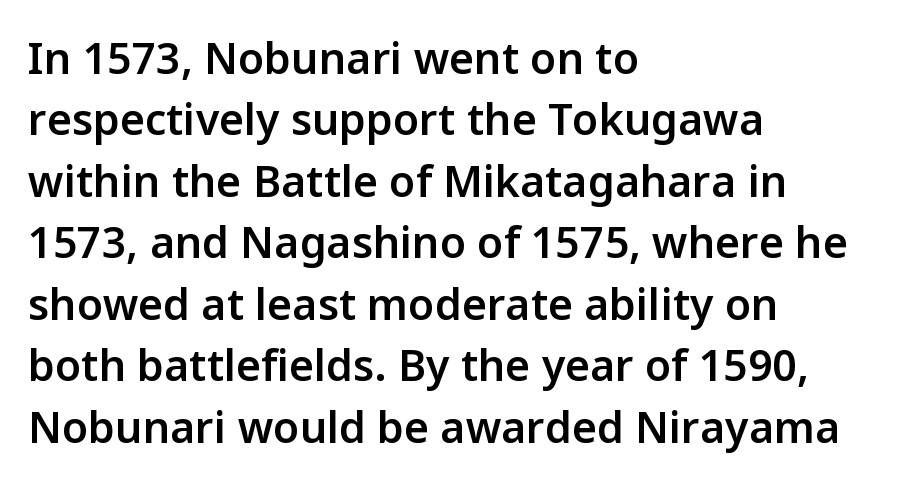
{"serif": "no", "italic": "no", "bold": "semi", "weight": "semibold", "width": "normal", "stroke_contrast": "low", "x_height": "medium", "monospaced": "no", "underline": "no", "align": "left", "line_spacing": "normal", "line_spacing_ratio": 1.43, "letter_spacing": "normal", "letter_spacing_em": 0.0, "glyph_px": 43}
